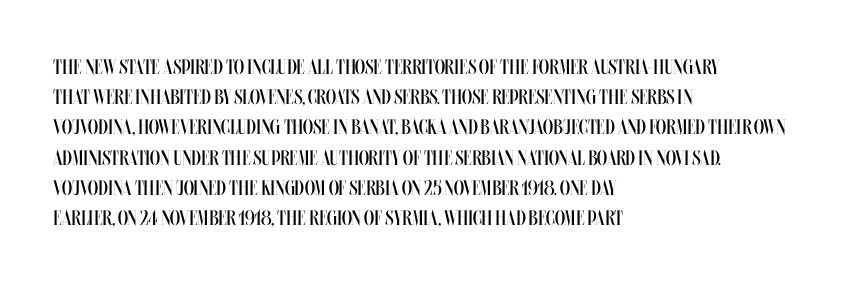
{"italic": "no", "bold": "no", "underline": "no", "align": "left", "line_spacing": "normal", "line_spacing_ratio": 1.44, "letter_spacing": "normal", "letter_spacing_em": 0.0, "glyph_px": 21}
